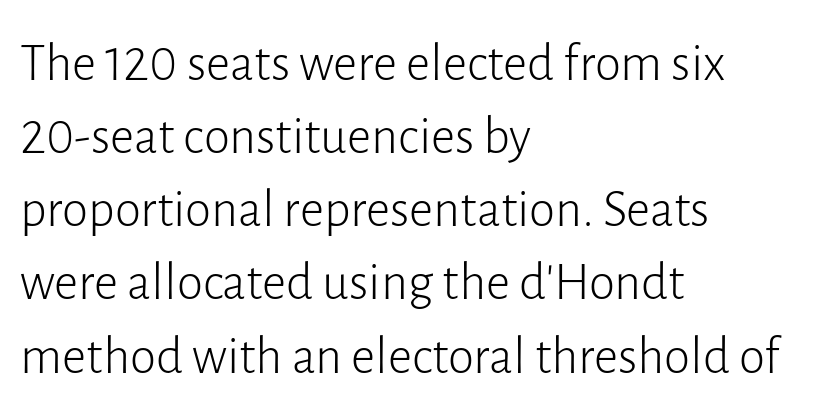
The image shows 53 px light sans-serif type, upright; set left-aligned, normal line spacing (1.38x), normal letter spacing, not underlined; low stroke contrast and a medium x-height.
